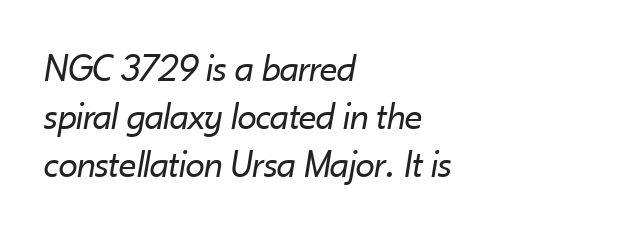
Letters rest on an invisible, unmarked baseline. The paragraph has a hard left edge and a soft right edge. Weight class: somewhere from thin through regular. You can tell it's italic because the verticals aren't actually vertical. Character widths vary here, with narrow letters taking less room than wide ones. The passage shown has conventional tracking throughout.
